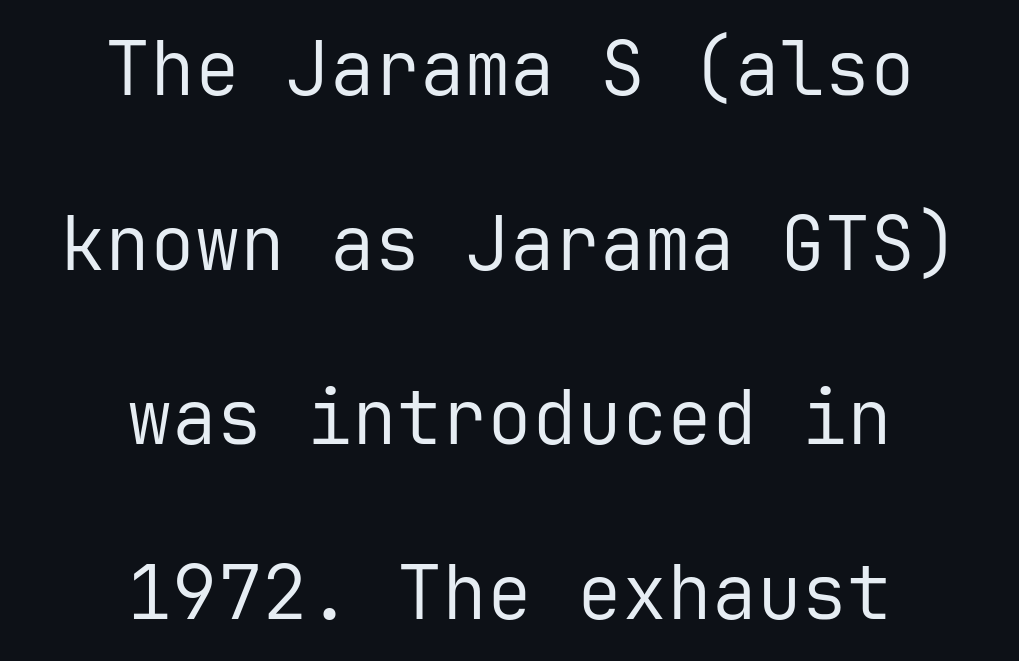
Q: Is the text bold? A: No.
Q: Is the text italic (slanted)? A: No, it is upright.
Q: Is the typeface a serif or a sans-serif typeface? A: Sans-serif.
Q: Is the text underlined? A: No.
Q: How is the paragraph aligned? A: Centered.
Q: Is the spacing between letters normal or unusually wide? A: Normal.
Q: Is the spacing between lines tight, normal or loose? A: Loose.
Q: Width (condensed, normal, or wide)? A: Normal.
Q: Stroke contrast? A: Low.
Q: x-height? A: Medium.
Q: Monospaced? A: Yes.
